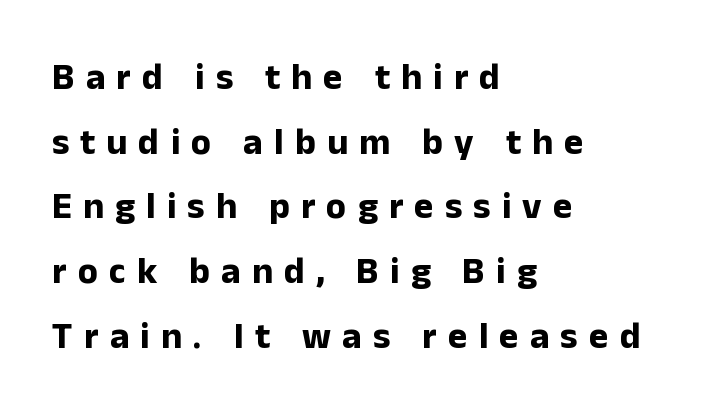
Q: Is the text bold? A: Yes.
Q: Is the text italic (slanted)? A: No, it is upright.
Q: Is the typeface a serif or a sans-serif typeface? A: Sans-serif.
Q: Is the text underlined? A: No.
Q: How is the paragraph aligned? A: Left-aligned.
Q: Is the spacing between letters normal or unusually wide? A: Unusually wide.
Q: Width (condensed, normal, or wide)? A: Normal.
Q: Stroke contrast? A: Low.
Q: x-height? A: Medium.
Q: Monospaced? A: No.
